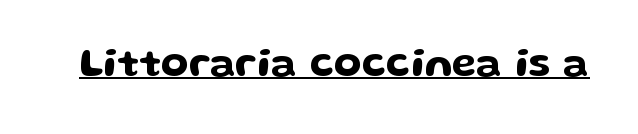
The image shows 40 px wide sans-serif type, upright; set normal letter spacing, underlined; low stroke contrast and a medium x-height.
